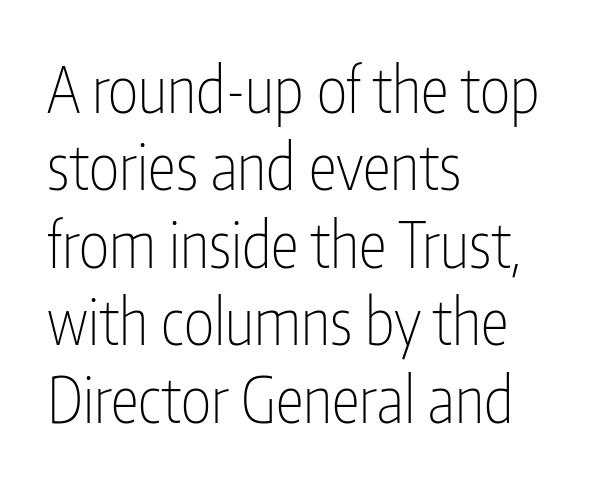
{"serif": "no", "italic": "no", "bold": "no", "weight": "thin", "width": "condensed", "stroke_contrast": "low", "x_height": "medium", "monospaced": "no", "underline": "no", "align": "left", "line_spacing_ratio": 1.21, "letter_spacing": "normal", "letter_spacing_em": 0.0, "glyph_px": 64}
